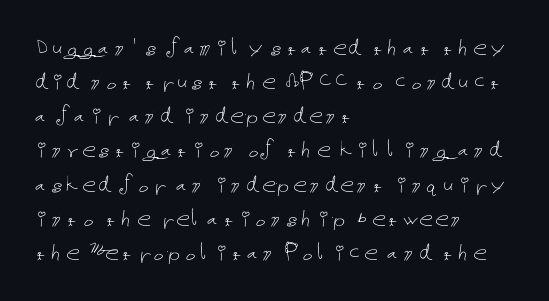
The image shows 28 px thin type, upright; set left-aligned, line spacing 1.22x, normal letter spacing, not underlined; low stroke contrast and a medium x-height.
